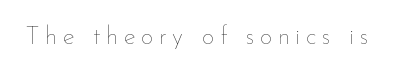
Q: Is the text bold? A: No.
Q: Is the text italic (slanted)? A: No, it is upright.
Q: Is the text underlined? A: No.
Q: Is the spacing between letters normal or unusually wide? A: Unusually wide.
